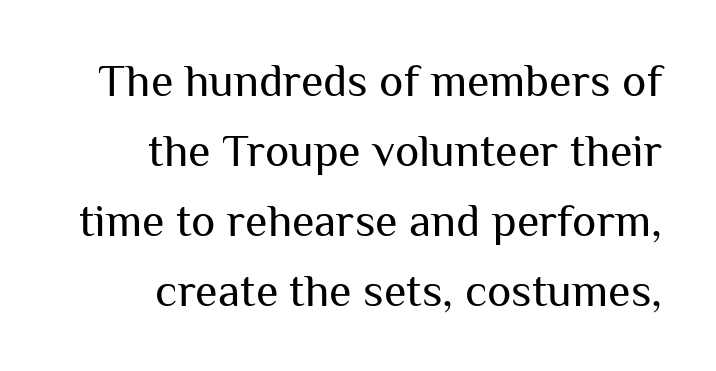
The typeface chosen for these lines omits serifs. Notice how the passage keeps a crisp vertical edge on the right only. Stem width sits at or under what a default text font uses. What's the leading like? Ordinary, nothing unusual. Letters rest on an invisible, unmarked baseline.
